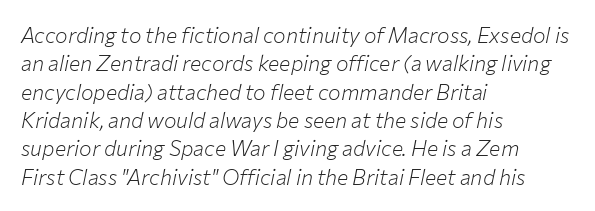
The image shows 21 px text type, italic (leaning right); set left-aligned, normal line spacing (1.35x), normal letter spacing, not underlined.
